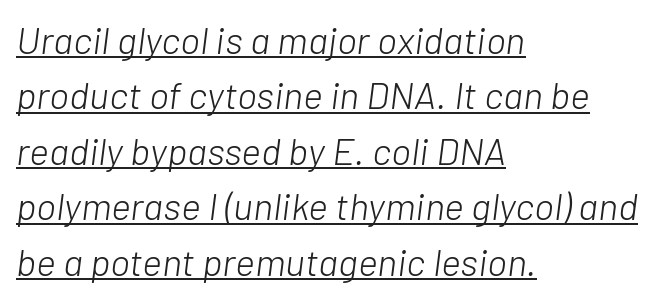
These characters rest on top of a visible drawn line. The face used here has a pronounced slope to its letters. All the whitespace from short lines collects on the right. Note the varied advance widths — an 'i' is clearly narrower than an 'm'. Leading matches the norm, producing a regular column. Is the letter spacing exaggerated? No — it looks like the ordinary default.
